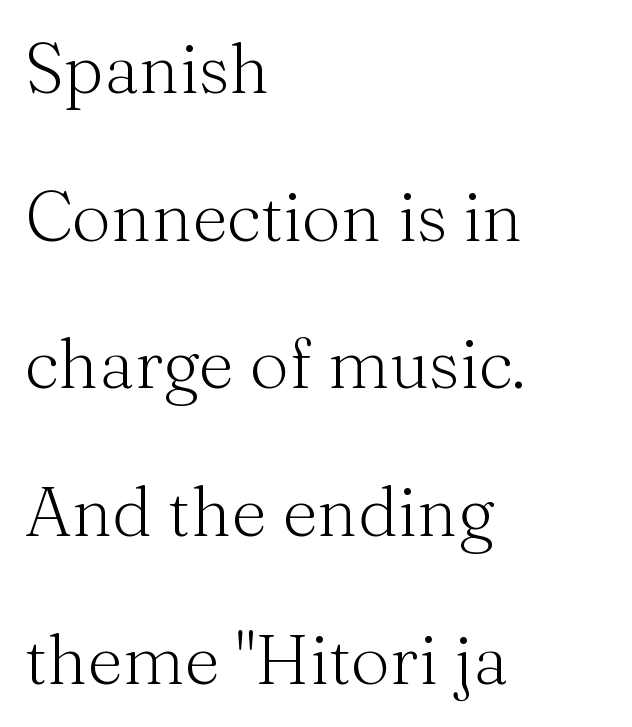
The image shows 69 px light serif type, upright; set left-aligned, loose line spacing (2.14x), normal letter spacing, not underlined; medium stroke contrast and a medium x-height.
